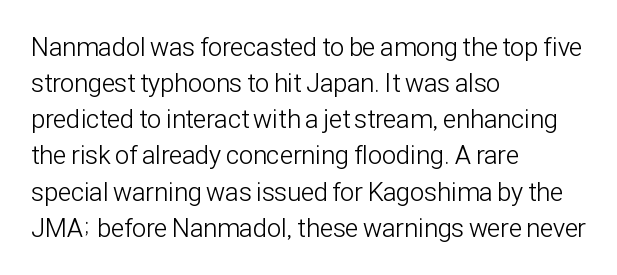
Teacher's note: observe the even left margin — that is flush-left alignment. Students, note that the glyphs here touch the page at normal intervals. Do the letters lean? They stand straight. Descenders hang freely into open space. Stem width sits at or under what a default text font uses.
